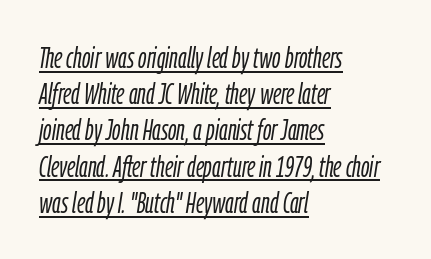
In terms of posture, this sample is oblique. A typographer would call this underscored text. Do the characters align in a grid? No, the font is proportional. The gaps between neighbouring characters are ordinary and unremarkable. Line spacing here is normal. Casual observation: everything's shoved over to the left.
